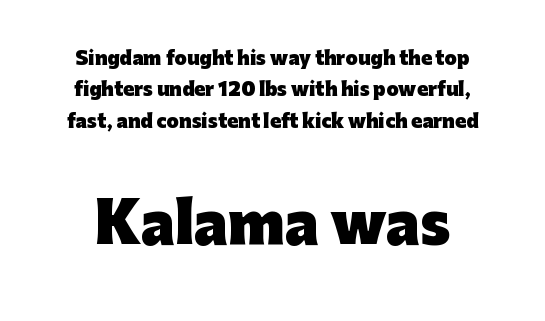
The image shows 55 px heavy sans-serif type, upright; set line spacing 1.74x, normal letter spacing, not underlined; the second (bottom) block is 3.06x larger; low stroke contrast and a medium x-height.
